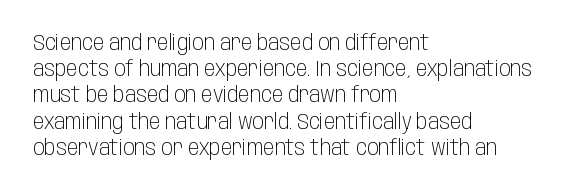
Does extra space separate the letters? No, they use regular spacing. Layout note: lines flush left. The area under the type is left untouched. This reads as an unemphasized weight, regular at the heaviest. This is roman type, the default non-slanted kind. Vertical spacing — default.
